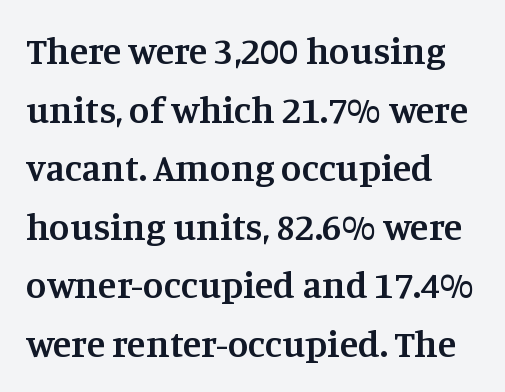
Q: Is the text bold? A: Semi-bold.
Q: Is the text italic (slanted)? A: No, it is upright.
Q: Is the typeface a serif or a sans-serif typeface? A: Serif.
Q: Is the text underlined? A: No.
Q: How is the paragraph aligned? A: Left-aligned.
Q: Is the spacing between letters normal or unusually wide? A: Normal.
Q: Is the spacing between lines tight, normal or loose? A: Normal.
Q: Width (condensed, normal, or wide)? A: Normal.
Q: Stroke contrast? A: Medium.
Q: x-height? A: Large.
Q: Monospaced? A: No.
